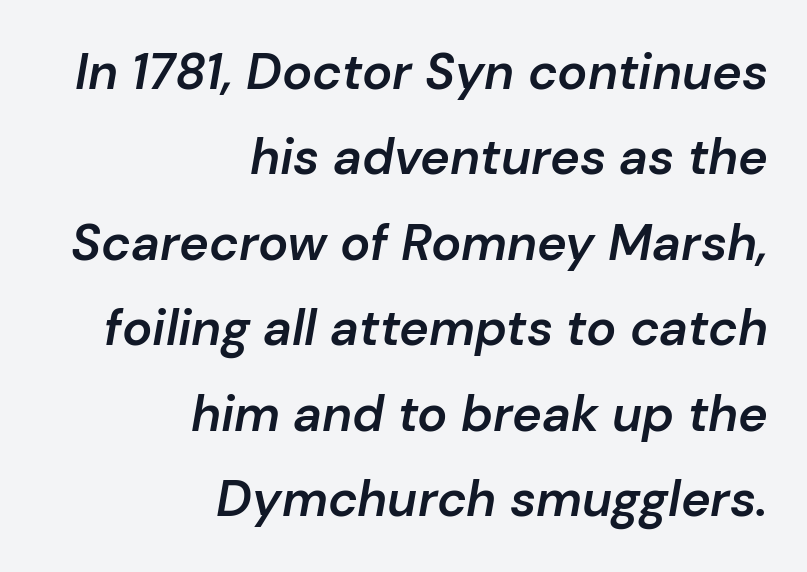
The image shows 50 px semibold type, italic (leaning right); set right-aligned, line spacing 1.71x, normal letter spacing, not underlined; low stroke contrast and a medium x-height.
